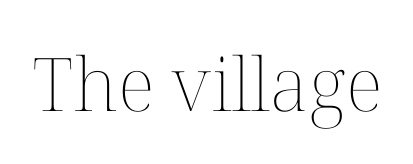
{"italic": "no", "bold": "no", "weight": "thin", "width": "normal", "stroke_contrast": "medium", "x_height": "medium", "monospaced": "no", "underline": "no", "letter_spacing": "normal", "letter_spacing_em": 0.0, "glyph_px": 74}
